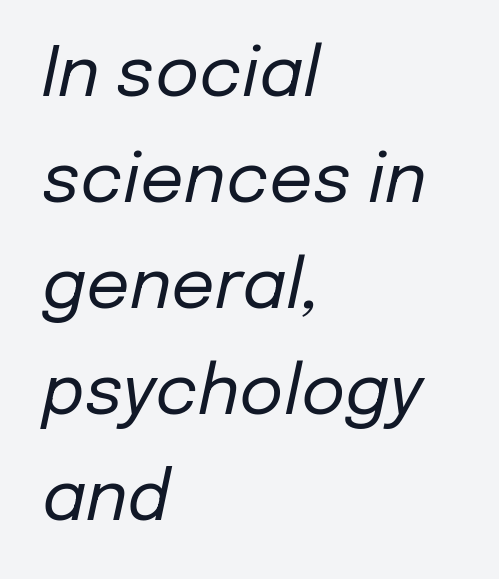
The image shows 68 px regular-weight type, italic (leaning right); set left-aligned, normal line spacing (1.56x), normal letter spacing, not underlined; low stroke contrast and a medium x-height.
